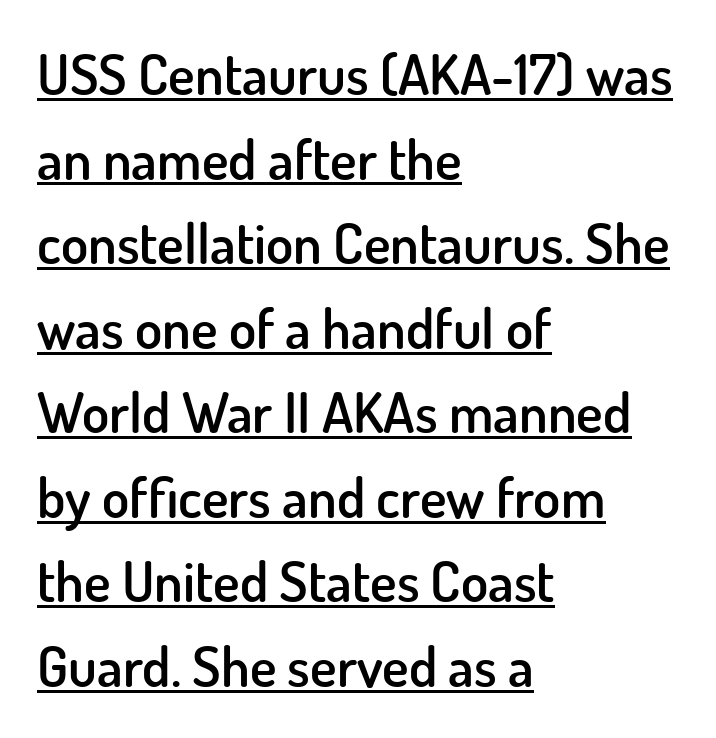
Q: Is the text bold? A: Semi-bold.
Q: Is the text italic (slanted)? A: No, it is upright.
Q: Is the typeface a serif or a sans-serif typeface? A: Sans-serif.
Q: Is the text underlined? A: Yes.
Q: How is the paragraph aligned? A: Left-aligned.
Q: Is the spacing between letters normal or unusually wide? A: Normal.
Q: Is the spacing between lines tight, normal or loose? A: Normal.
Q: Width (condensed, normal, or wide)? A: Normal.
Q: Stroke contrast? A: Low.
Q: x-height? A: Small.
Q: Monospaced? A: No.
